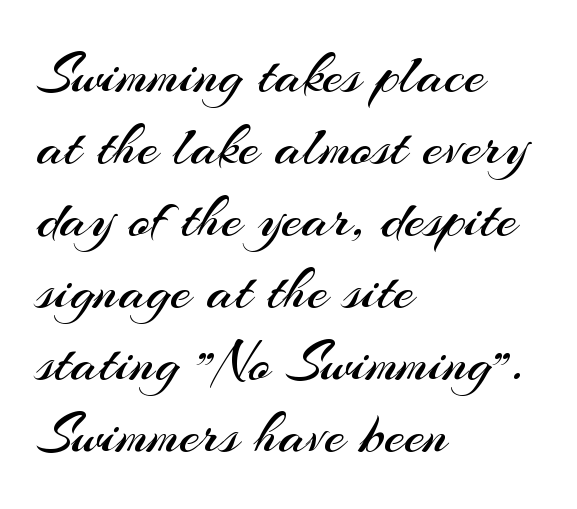
Underlining? Definitely not there. The face used here is proportionally spaced, like ordinary book or web type. Serifs: no, the terminals of the letterforms are clean. The letters look calm and open, with moderate or lighter stems.
